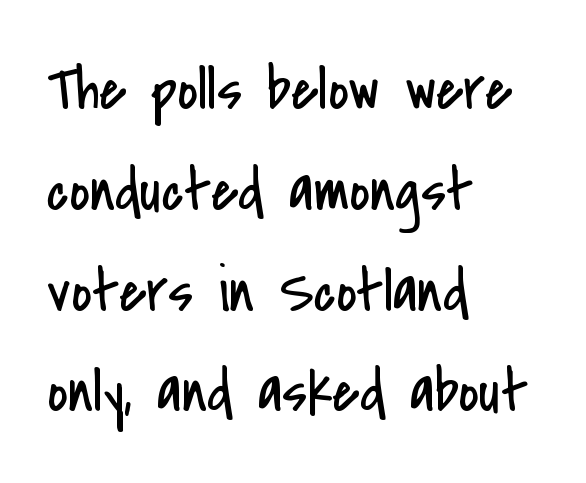
Do the characters align in a grid? No, the font is proportional. Descenders hang freely into open space. The block of text has a typical density, with ordinary space between rows. Is there any slant? The stems are plumb. Layout note: lines flush left. On a weight scale, this lands at 450 or below.
